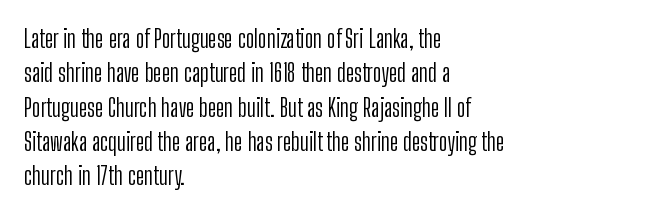
Vertical stems look standard width or narrower in stroke. Default kerning and tracking; the words read as compact shapes. These lines are set flush left with a ragged right edge. The baseline area is clear.
